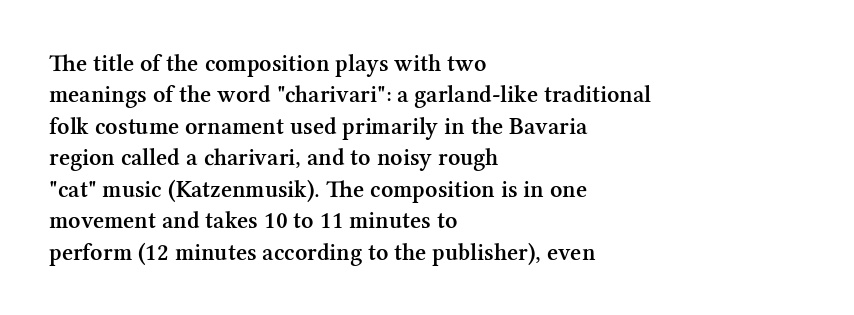
Students, this is semibold: more ink than regular, less than bold. Descender tails drop into unmarked territory. Reading down the block, your eye returns to a fixed left position each line. Do the letters lean? They stand straight. The space between consecutive lines is moderate.
